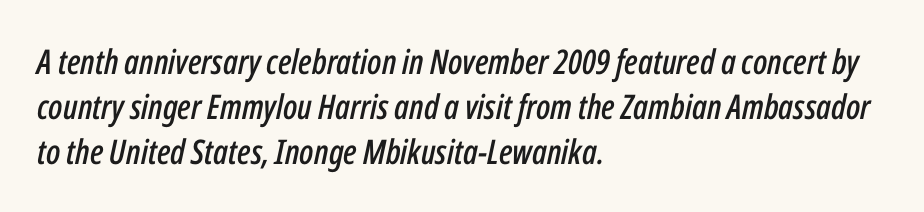
Q: Is the text italic (slanted)? A: Yes, it leans right by about 12 degrees.
Q: Is the text underlined? A: No.
Q: How is the paragraph aligned? A: Left-aligned.
Q: Is the spacing between letters normal or unusually wide? A: Normal.
Q: Is the spacing between lines tight, normal or loose? A: Normal.
Q: Width (condensed, normal, or wide)? A: Condensed.
Q: Stroke contrast? A: Low.
Q: x-height? A: Medium.
Q: Monospaced? A: No.
